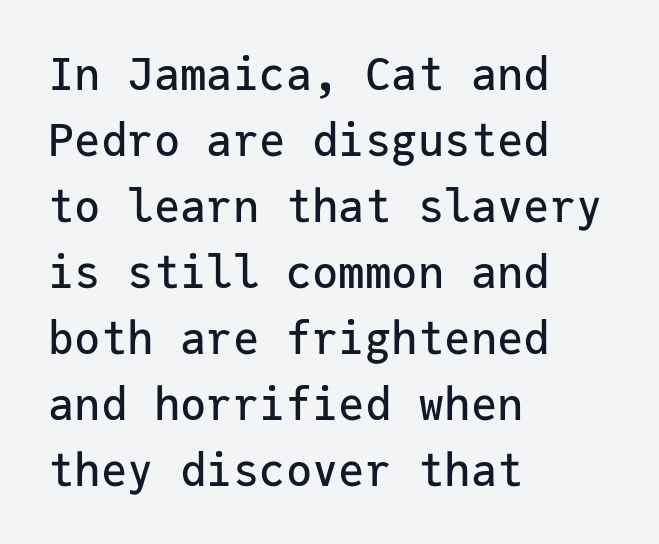
Q: Is the text italic (slanted)? A: No, it is upright.
Q: Is the typeface a serif or a sans-serif typeface? A: Sans-serif.
Q: Is the text underlined? A: No.
Q: How is the paragraph aligned? A: Left-aligned.
Q: Is the spacing between letters normal or unusually wide? A: Normal.
Q: Is the spacing between lines tight, normal or loose? A: Normal.
Q: Width (condensed, normal, or wide)? A: Normal.
Q: Stroke contrast? A: Low.
Q: x-height? A: Medium.
Q: Monospaced? A: Yes.
